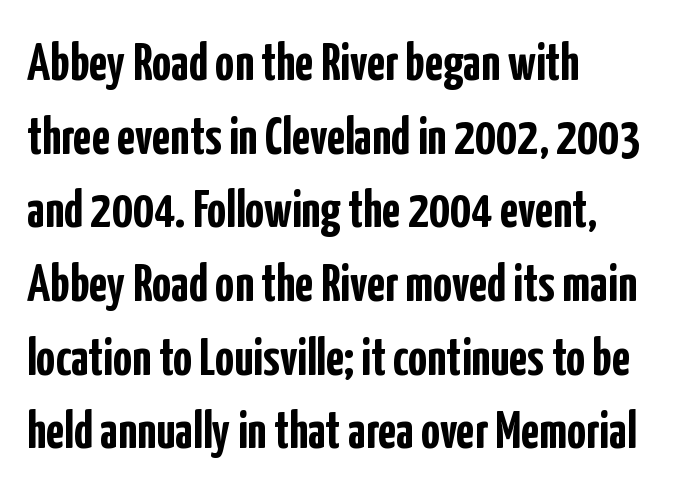
Q: Is the text bold? A: Yes.
Q: Is the text italic (slanted)? A: No, it is upright.
Q: Is the typeface a serif or a sans-serif typeface? A: Sans-serif.
Q: Is the text underlined? A: No.
Q: How is the paragraph aligned? A: Left-aligned.
Q: Is the spacing between letters normal or unusually wide? A: Normal.
Q: Is the spacing between lines tight, normal or loose? A: Normal.
Q: Width (condensed, normal, or wide)? A: Condensed.
Q: Stroke contrast? A: Low.
Q: x-height? A: Medium.
Q: Monospaced? A: No.
